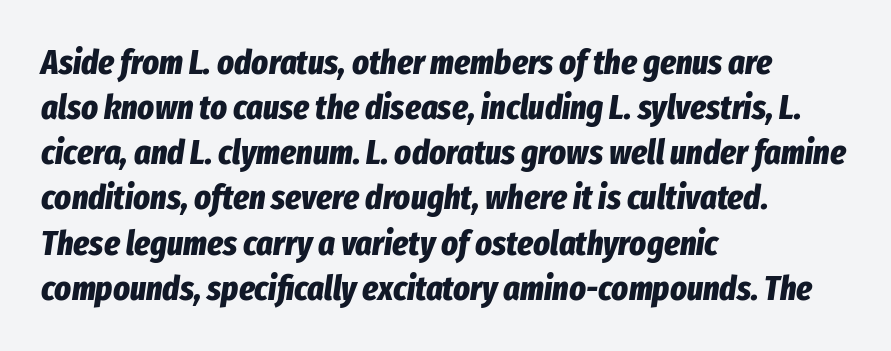
The image shows 35 px bold, condensed type, italic (leaning right); set left-aligned, normal line spacing (1.29x), normal letter spacing, not underlined; low stroke contrast and a medium x-height.
